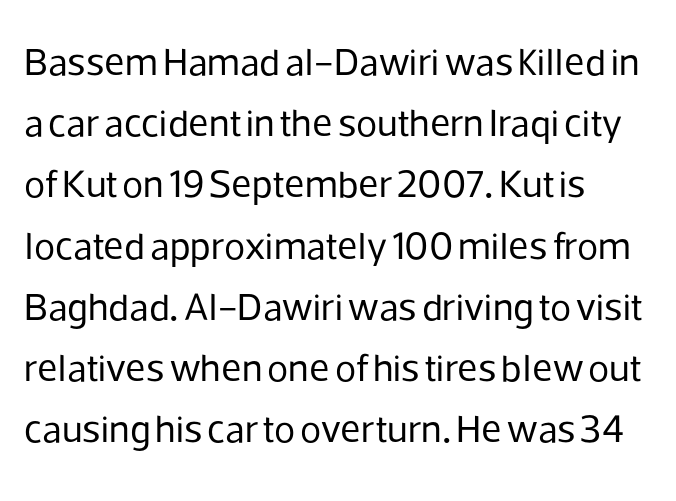
Q: Is the text bold? A: No.
Q: Is the text italic (slanted)? A: No, it is upright.
Q: Is the typeface a serif or a sans-serif typeface? A: Sans-serif.
Q: Is the text underlined? A: No.
Q: How is the paragraph aligned? A: Left-aligned.
Q: Is the spacing between letters normal or unusually wide? A: Normal.
Q: Is the spacing between lines tight, normal or loose? A: Normal.
Q: Width (condensed, normal, or wide)? A: Normal.
Q: Stroke contrast? A: Low.
Q: x-height? A: Medium.
Q: Monospaced? A: No.
